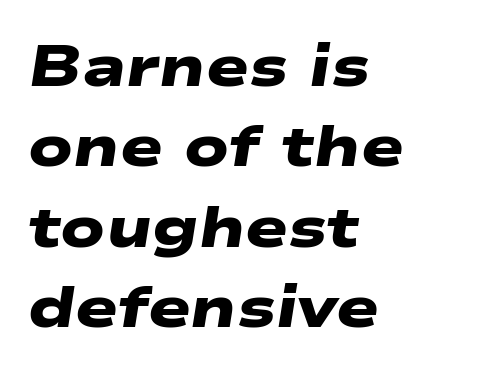
{"serif": "no", "bold": "yes", "weight": "heavy", "width": "wide", "stroke_contrast": "low", "x_height": "medium", "monospaced": "no", "underline": "no", "align": "left", "line_spacing": "normal", "line_spacing_ratio": 1.41, "letter_spacing": "normal", "letter_spacing_em": 0.0, "glyph_px": 57}
